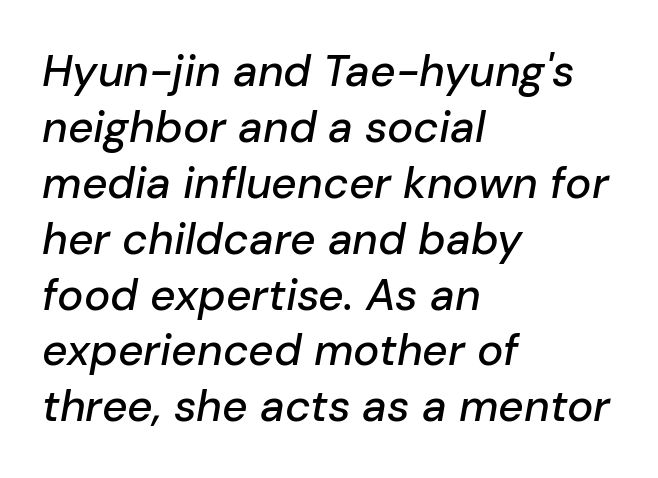
Q: Is the text italic (slanted)? A: Yes, it leans right by about 10 degrees.
Q: Is the text underlined? A: No.
Q: How is the paragraph aligned? A: Left-aligned.
Q: Is the spacing between letters normal or unusually wide? A: Normal.
Q: Is the spacing between lines tight, normal or loose? A: Normal.
Q: Width (condensed, normal, or wide)? A: Normal.
Q: Stroke contrast? A: Low.
Q: x-height? A: Medium.
Q: Monospaced? A: No.
